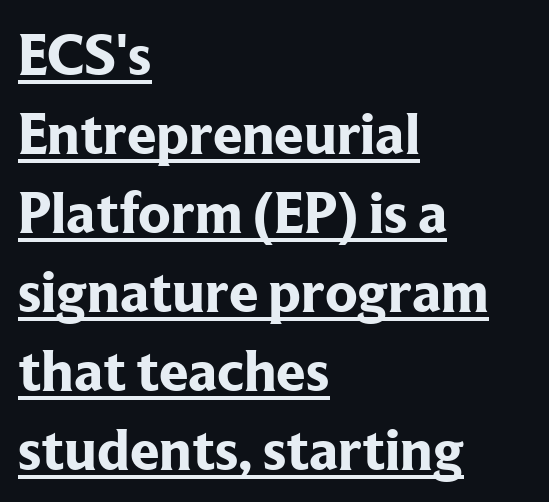
The image shows 59 px bold serif type, upright; set left-aligned, normal line spacing (1.34x), normal letter spacing, underlined; low stroke contrast and a medium x-height.
